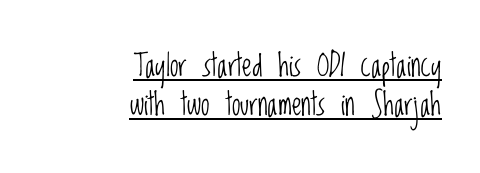
The image shows 31 px light, condensed sans-serif type, upright; set right-aligned, normal line spacing (1.26x), normal letter spacing, underlined; low stroke contrast and a large x-height.
